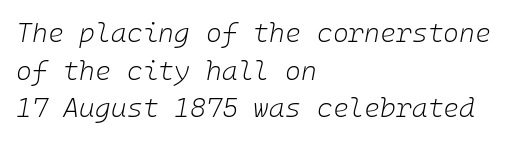
The image shows 27 px text type, italic (leaning right); set left-aligned, normal line spacing (1.39x), normal letter spacing, not underlined.
